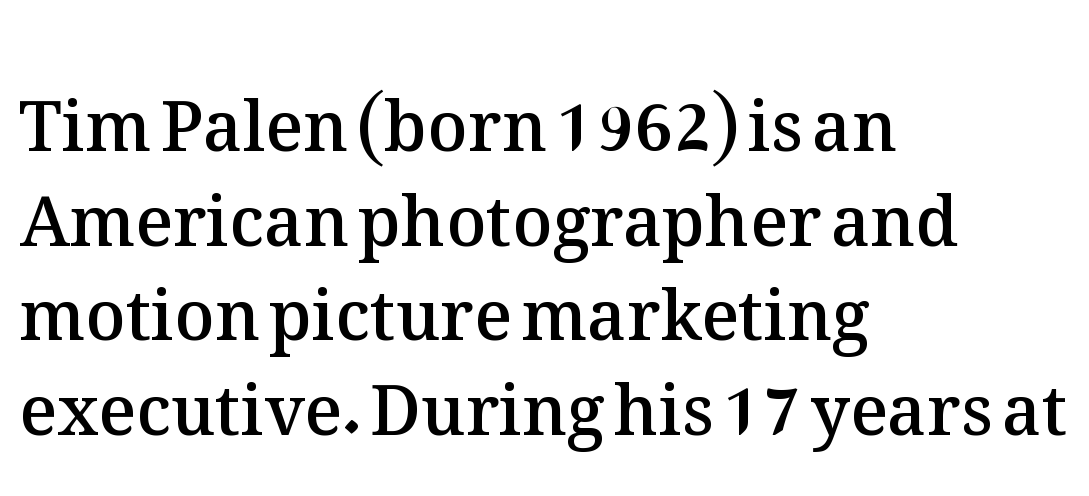
{"italic": "no", "bold": "semi", "weight": "semibold", "width": "normal", "stroke_contrast": "medium", "x_height": "medium", "monospaced": "no", "underline": "no", "align": "left", "line_spacing": "normal", "line_spacing_ratio": 1.37, "letter_spacing": "normal", "letter_spacing_em": 0.0, "glyph_px": 69}
